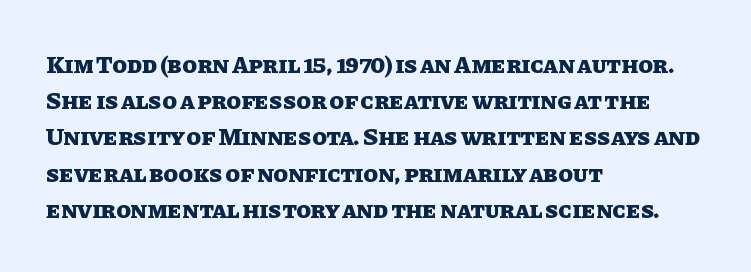
The vertical gap from one line to the next is medium. In terms of posture, this sample is upright. Look at the stroke-to-counter ratio: heavy, a bold. Clear beneath every line of the passage. Casual observation: everything's shoved over to the left. You could call the tracking neutral — neither tight nor loose.
